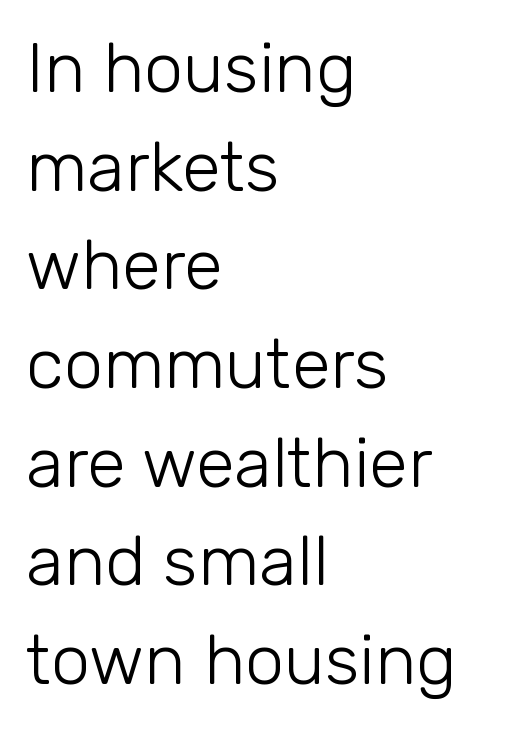
The image shows 70 px light sans-serif type, upright; set left-aligned, normal line spacing (1.41x), normal letter spacing, not underlined; low stroke contrast and a medium x-height.
